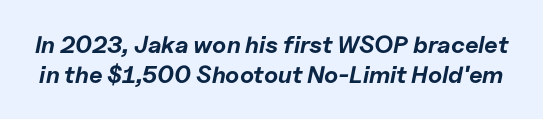
Q: Is the text bold? A: Yes.
Q: Is the text italic (slanted)? A: Yes, it leans right by about 11 degrees.
Q: Is the text underlined? A: No.
Q: Is the spacing between letters normal or unusually wide? A: Normal.
Q: Is the spacing between lines tight, normal or loose? A: Normal.
